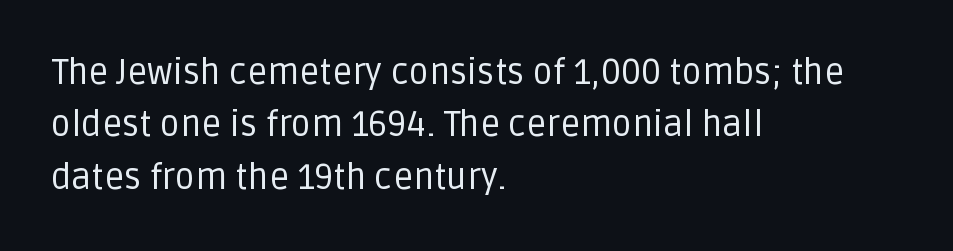
The image shows 35 px regular-weight sans-serif type, upright; set left-aligned, normal line spacing (1.5x), normal letter spacing, not underlined; low stroke contrast and a large x-height.
